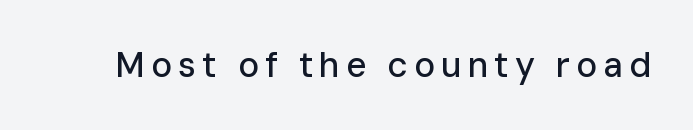
Q: Is the text italic (slanted)? A: No, it is upright.
Q: Is the typeface a serif or a sans-serif typeface? A: Sans-serif.
Q: Is the text underlined? A: No.
Q: Width (condensed, normal, or wide)? A: Normal.
Q: Stroke contrast? A: Low.
Q: x-height? A: Medium.
Q: Monospaced? A: No.
